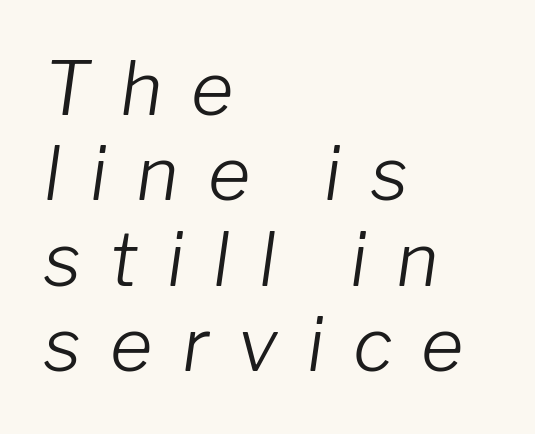
Q: Is the text bold? A: No.
Q: Is the text italic (slanted)? A: Yes, it leans right by about 8 degrees.
Q: Is the text underlined? A: No.
Q: How is the paragraph aligned? A: Left-aligned.
Q: Is the spacing between letters normal or unusually wide? A: Unusually wide.
Q: Width (condensed, normal, or wide)? A: Normal.
Q: Stroke contrast? A: Low.
Q: x-height? A: Medium.
Q: Monospaced? A: No.
